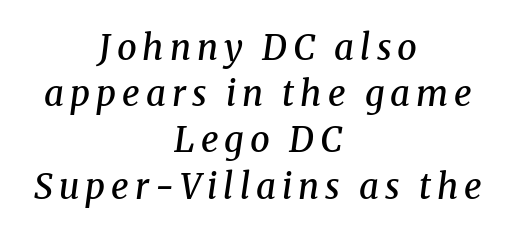
The gap between lines stays unmarked. Font category for this specimen: serif. The rendering uses natural spacing where letterforms have individual widths. Designer's note — italics engaged. This rendering uses center alignment, leaving both contours irregular but symmetric.
